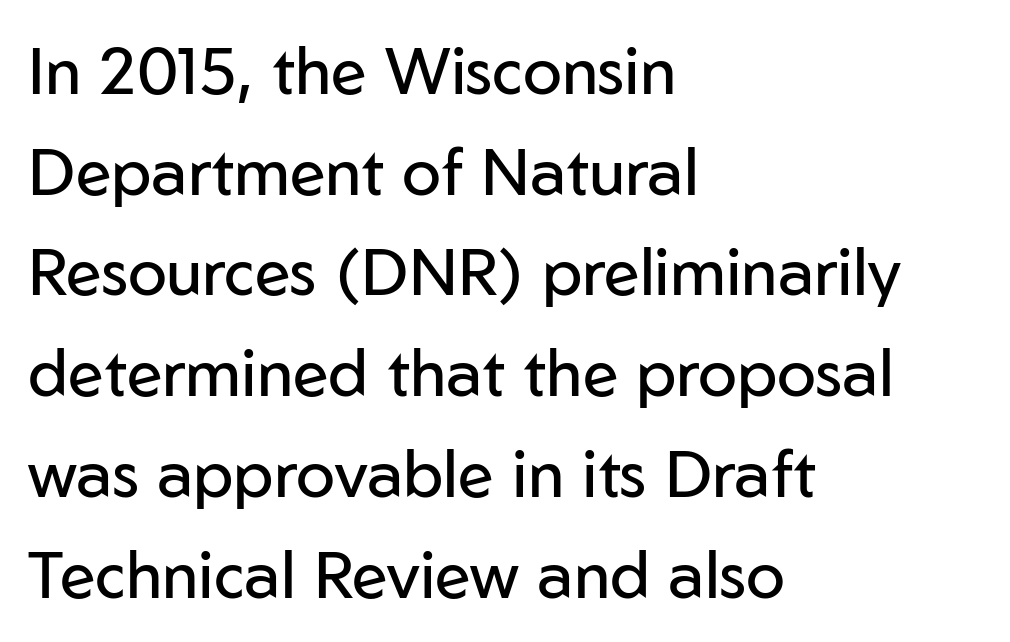
Q: Is the text bold? A: No.
Q: Is the text italic (slanted)? A: No, it is upright.
Q: Is the typeface a serif or a sans-serif typeface? A: Sans-serif.
Q: Is the text underlined? A: No.
Q: How is the paragraph aligned? A: Left-aligned.
Q: Is the spacing between letters normal or unusually wide? A: Normal.
Q: Is the spacing between lines tight, normal or loose? A: Normal.
Q: Width (condensed, normal, or wide)? A: Normal.
Q: Stroke contrast? A: Low.
Q: x-height? A: Medium.
Q: Monospaced? A: No.
